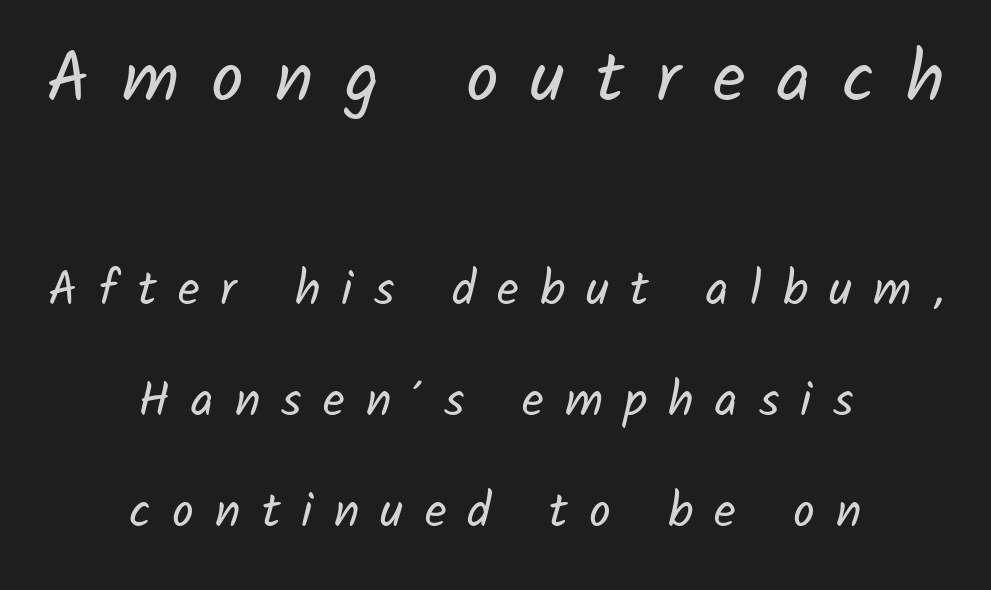
Q: Is the text bold? A: No.
Q: Is the typeface a serif or a sans-serif typeface? A: Sans-serif.
Q: Is the text underlined? A: No.
Q: How is the paragraph aligned? A: Centered.
Q: Is the spacing between letters normal or unusually wide? A: Unusually wide.
Q: Is the spacing between lines tight, normal or loose? A: Loose.
Q: Which block of text is set in a larger size, the first (top) or the second (bottom)? A: The first (top) one.
Q: Width (condensed, normal, or wide)? A: Normal.
Q: Stroke contrast? A: Low.
Q: x-height? A: Medium.
Q: Monospaced? A: No.
